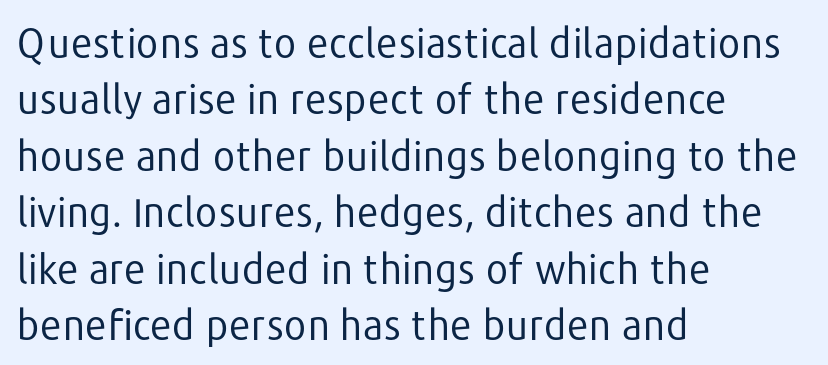
Q: Is the text bold? A: No.
Q: Is the text italic (slanted)? A: No, it is upright.
Q: Is the typeface a serif or a sans-serif typeface? A: Sans-serif.
Q: Is the text underlined? A: No.
Q: How is the paragraph aligned? A: Left-aligned.
Q: Is the spacing between letters normal or unusually wide? A: Normal.
Q: Is the spacing between lines tight, normal or loose? A: Normal.
Q: Width (condensed, normal, or wide)? A: Normal.
Q: Stroke contrast? A: Low.
Q: x-height? A: Medium.
Q: Monospaced? A: No.
